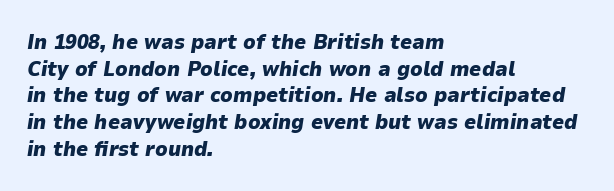
Typographic density is high because the face is bold. Does the lettering tilt? It does — this is italic. Only glyphs here, with clear space below each row. Where is the straight margin? On the left.
